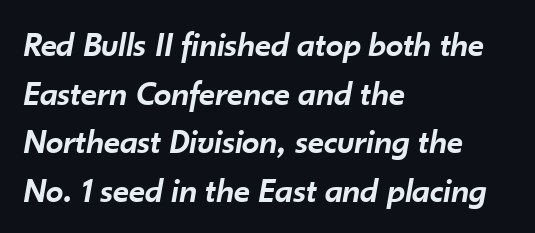
The image shows 35 px semibold type, italic (leaning right); set left-aligned, normal line spacing (1.39x), normal letter spacing, not underlined; low stroke contrast and a small x-height.
